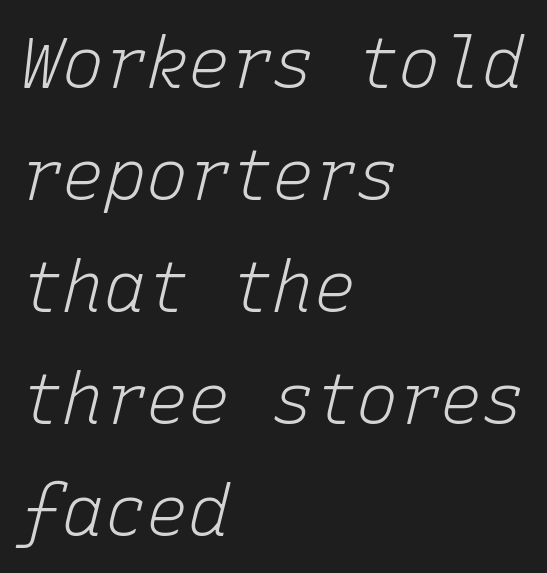
This rendering features lettering with no underline. Note the uniform advance width — an 'i' takes as much space as an 'm'. These lines stack with their left ends in a neat column. A normal amount of white space separates one row of letters from the next. Characters follow at the spacing the type designer built in. Compared with a typical body face, this is equally light or lighter still.
